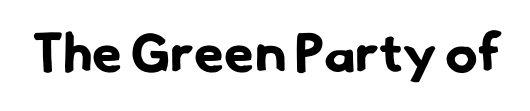
{"serif": "no", "bold": "yes", "weight": "bold", "width": "normal", "stroke_contrast": "low", "x_height": "small", "monospaced": "no", "underline": "no", "letter_spacing": "normal", "letter_spacing_em": 0.0, "glyph_px": 54}
